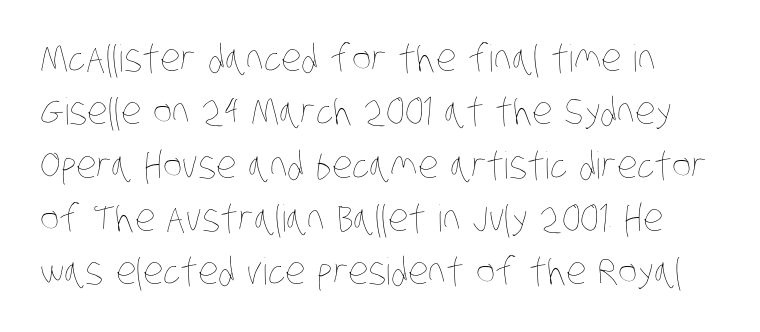
Each letter keeps its own natural width here, so spacing adapts to shape. Stem width sits at or under what a default text font uses. Underlining? Definitely not there. Evenly set lines give the paragraph a standard silhouette.
